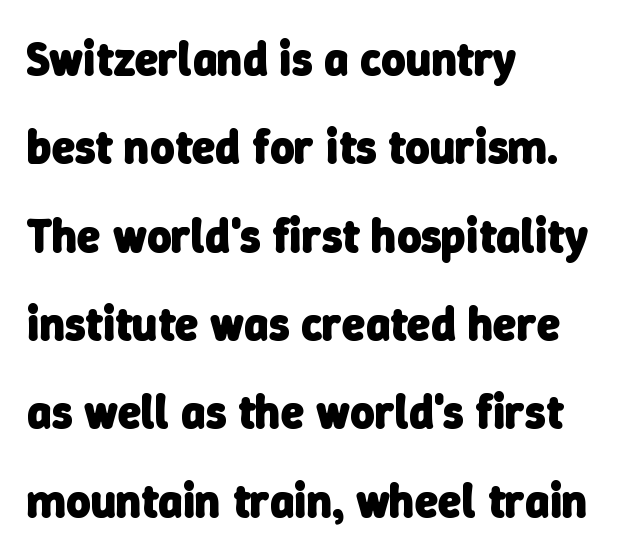
{"serif": "no", "bold": "yes", "weight": "heavy", "width": "normal", "stroke_contrast": "low", "x_height": "medium", "monospaced": "no", "underline": "no", "align": "left", "line_spacing_ratio": 1.88, "letter_spacing": "normal", "letter_spacing_em": 0.0, "glyph_px": 47}
